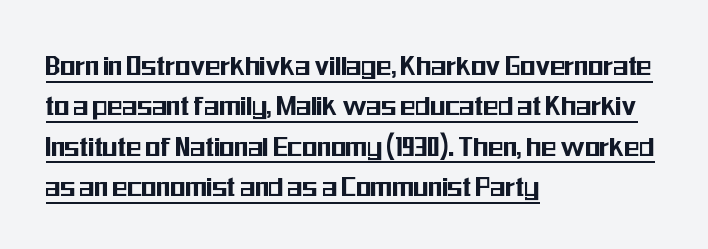
The image shows 31 px condensed sans-serif type, upright; set left-aligned, normal line spacing (1.3x), normal letter spacing, underlined; medium stroke contrast and a medium x-height.
